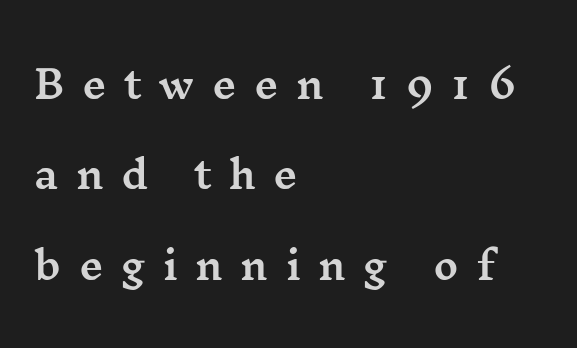
The image shows 38 px wide serif type, upright; set left-aligned, loose line spacing (2.38x), unusually wide letter spacing (+0.46 em), not underlined; medium stroke contrast and a medium x-height.
